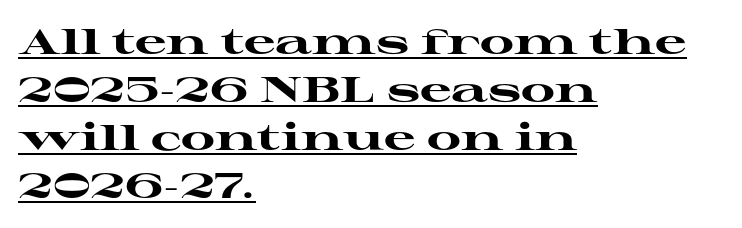
Underlining? Definitely there. Line spacing here is normal. Do the characters align in a grid? No, the font is proportional. The letterforms sit shoulder to shoulder at normal distance.
